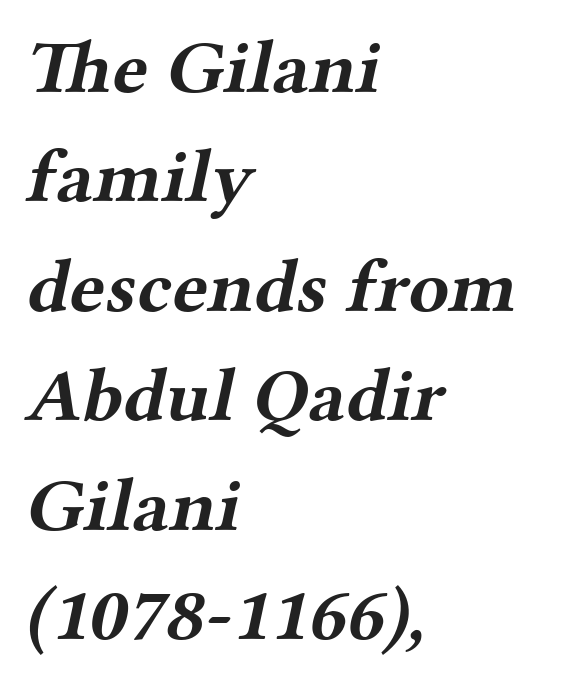
The image shows 75 px bold, wide serif type; set left-aligned, normal line spacing (1.46x), normal letter spacing, not underlined; medium stroke contrast and a medium x-height.
